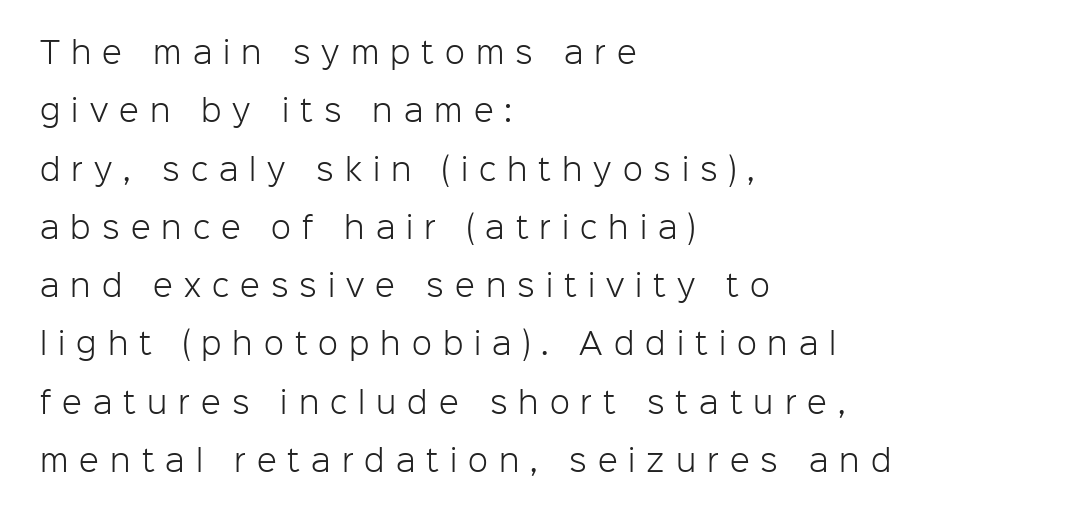
{"serif": "no", "italic": "no", "bold": "no", "weight": "light", "width": "normal", "stroke_contrast": "low", "x_height": "medium", "monospaced": "no", "underline": "no", "align": "left", "line_spacing": "loose", "line_spacing_ratio": 2.01, "letter_spacing": "wide", "letter_spacing_em": 0.38, "glyph_px": 29}
